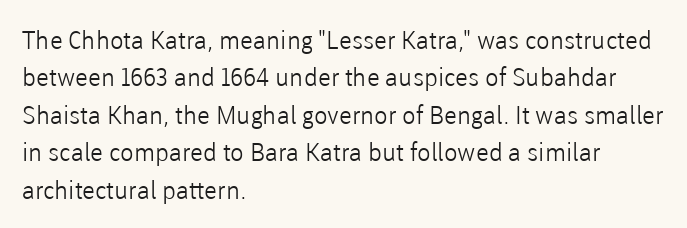
In CSS terms this would be text-align: left. Descenders are the only things crossing below the line. One glance says typical: line gaps are just what's usual. This is the regular roman posture of the typeface.
